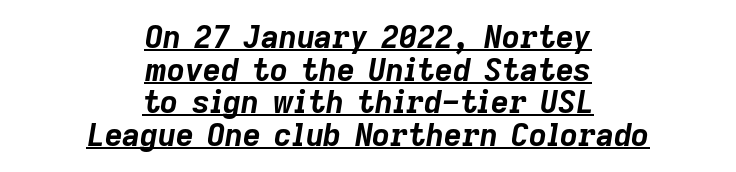
Q: Is the text bold? A: Yes.
Q: Is the text italic (slanted)? A: Yes, it leans right by about 9 degrees.
Q: Is the text underlined? A: Yes.
Q: How is the paragraph aligned? A: Centered.
Q: Is the spacing between letters normal or unusually wide? A: Normal.
Q: Is the spacing between lines tight, normal or loose? A: Tight.
Q: Width (condensed, normal, or wide)? A: Normal.
Q: Stroke contrast? A: Low.
Q: x-height? A: Medium.
Q: Monospaced? A: No.
